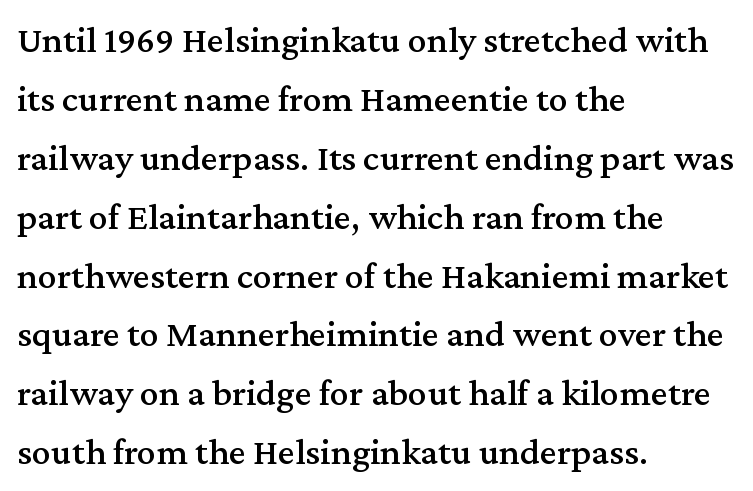
Q: Is the text italic (slanted)? A: No, it is upright.
Q: Is the typeface a serif or a sans-serif typeface? A: Serif.
Q: Is the text underlined? A: No.
Q: How is the paragraph aligned? A: Left-aligned.
Q: Is the spacing between letters normal or unusually wide? A: Normal.
Q: Is the spacing between lines tight, normal or loose? A: Normal.
Q: Width (condensed, normal, or wide)? A: Normal.
Q: Stroke contrast? A: Medium.
Q: x-height? A: Medium.
Q: Monospaced? A: No.
